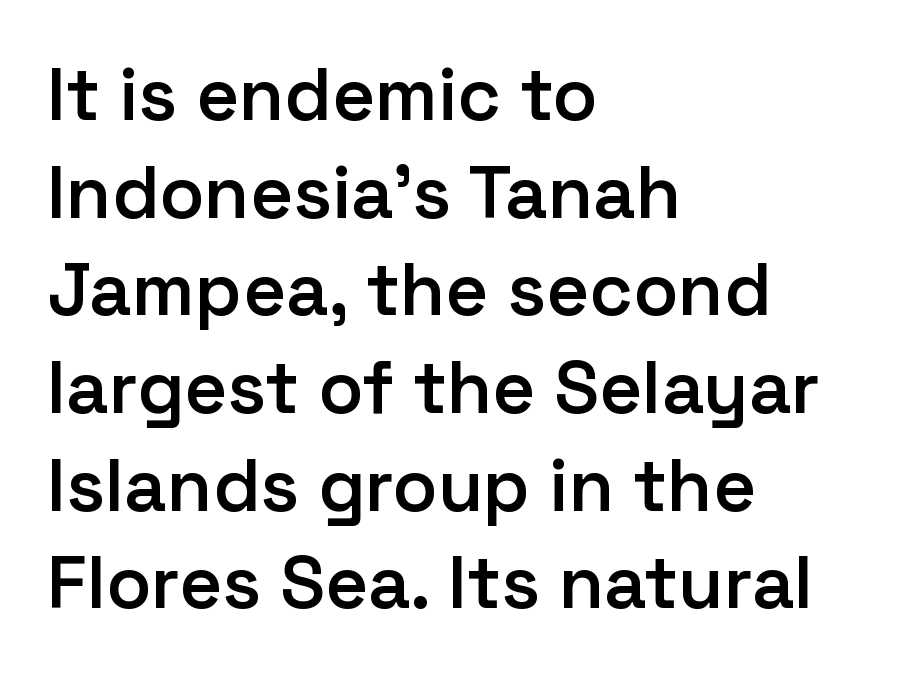
Q: Is the text bold? A: Semi-bold.
Q: Is the text italic (slanted)? A: No, it is upright.
Q: Is the typeface a serif or a sans-serif typeface? A: Sans-serif.
Q: Is the text underlined? A: No.
Q: How is the paragraph aligned? A: Left-aligned.
Q: Is the spacing between letters normal or unusually wide? A: Normal.
Q: Is the spacing between lines tight, normal or loose? A: Normal.
Q: Width (condensed, normal, or wide)? A: Normal.
Q: Stroke contrast? A: Low.
Q: x-height? A: Medium.
Q: Monospaced? A: No.
